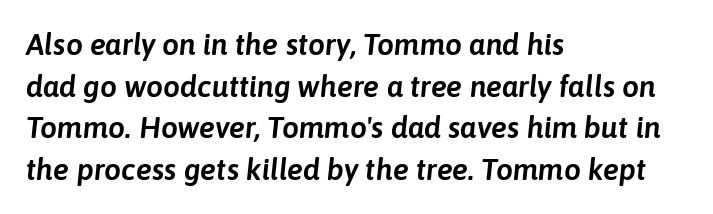
The image shows 30 px text type, italic (leaning right); set left-aligned, normal line spacing (1.39x), normal letter spacing, not underlined; low stroke contrast and a medium x-height.
